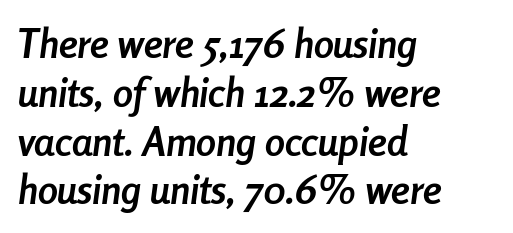
The image shows 40 px semibold, condensed type, italic (leaning right); set left-aligned, line spacing 1.22x, normal letter spacing, not underlined; low stroke contrast and a medium x-height.
